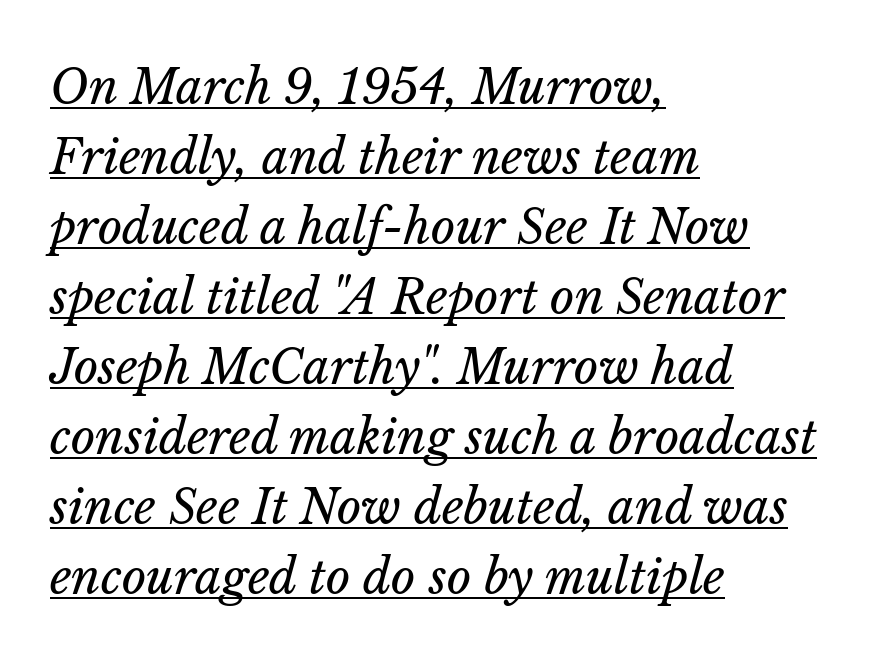
The image shows 47 px regular-weight type, italic (leaning right); set left-aligned, normal line spacing (1.49x), normal letter spacing, underlined; low stroke contrast and a medium x-height.
